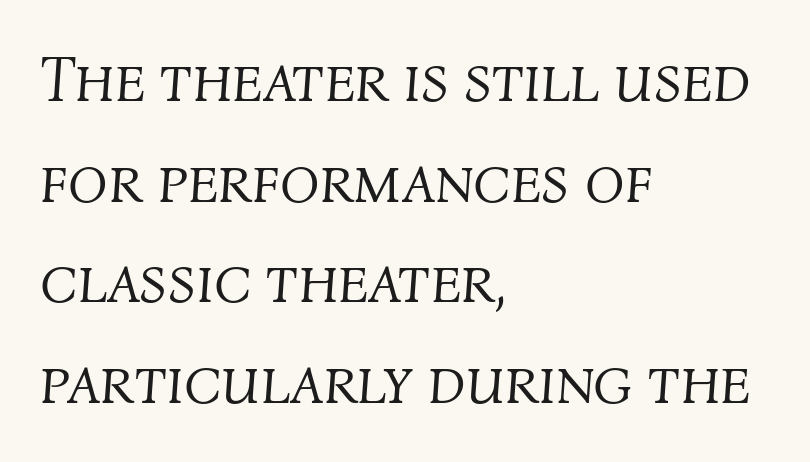
Nothing unusual about the tracking: characters are spaced as the font intends. Does the copy run flush right? No — it runs flush left. The font sits on the lighter half of the weight spectrum, regular included. Just letters on the line, the space beneath them empty.
